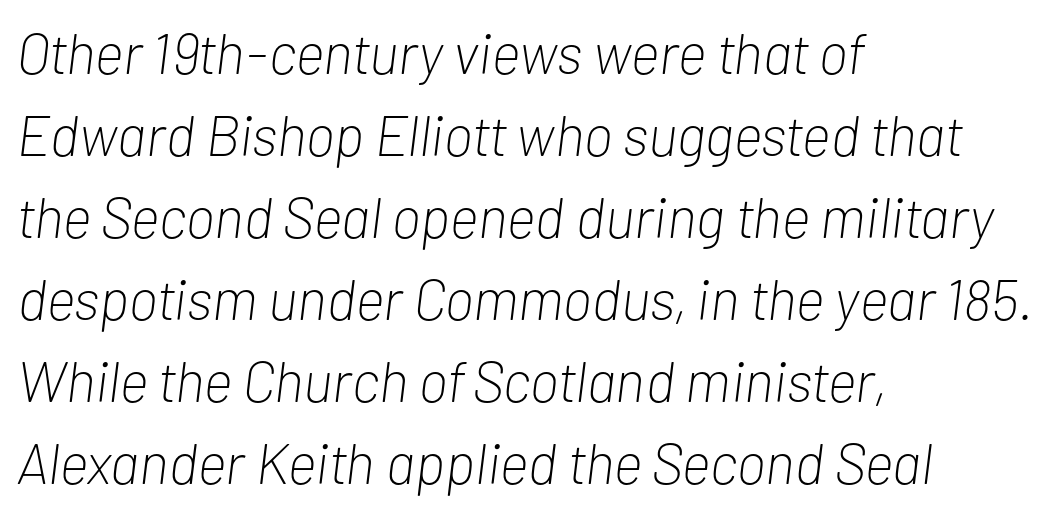
{"italic": "yes", "lean": "right", "slant_degrees": 7, "bold": "no", "weight": "light", "width": "condensed", "stroke_contrast": "low", "x_height": "medium", "monospaced": "no", "underline": "no", "align": "left", "line_spacing": "normal", "line_spacing_ratio": 1.44, "letter_spacing": "normal", "letter_spacing_em": 0.0, "glyph_px": 57}
